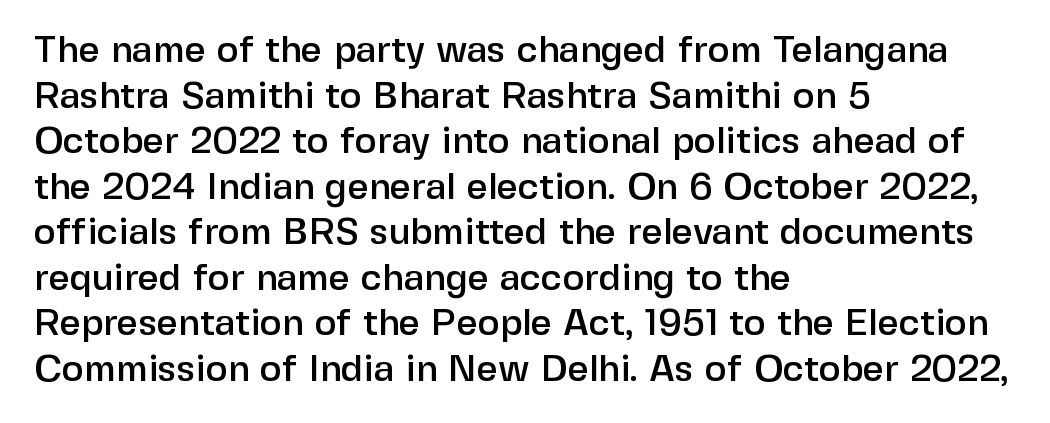
{"serif": "no", "italic": "no", "width": "normal", "stroke_contrast": "low", "x_height": "medium", "monospaced": "no", "underline": "no", "align": "left", "line_spacing_ratio": 1.23, "letter_spacing": "normal", "letter_spacing_em": 0.0, "glyph_px": 37}
